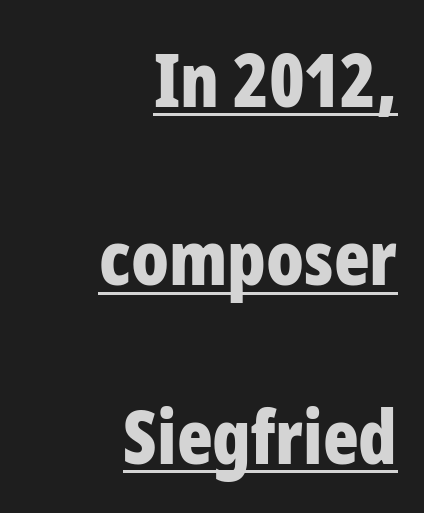
Q: Is the text bold? A: Yes.
Q: Is the text italic (slanted)? A: No, it is upright.
Q: Is the typeface a serif or a sans-serif typeface? A: Sans-serif.
Q: Is the text underlined? A: Yes.
Q: How is the paragraph aligned? A: Right-aligned.
Q: Is the spacing between letters normal or unusually wide? A: Normal.
Q: Is the spacing between lines tight, normal or loose? A: Loose.
Q: Width (condensed, normal, or wide)? A: Condensed.
Q: Stroke contrast? A: Low.
Q: x-height? A: Medium.
Q: Monospaced? A: No.
